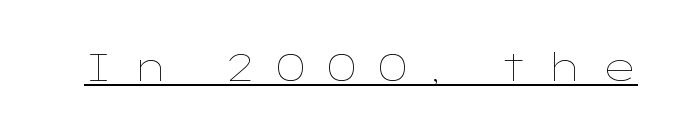
{"italic": "no", "bold": "no", "weight": "thin", "width": "wide", "stroke_contrast": "low", "x_height": "medium", "monospaced": "no", "underline": "yes", "letter_spacing": "wide", "letter_spacing_em": 0.47, "glyph_px": 39}
